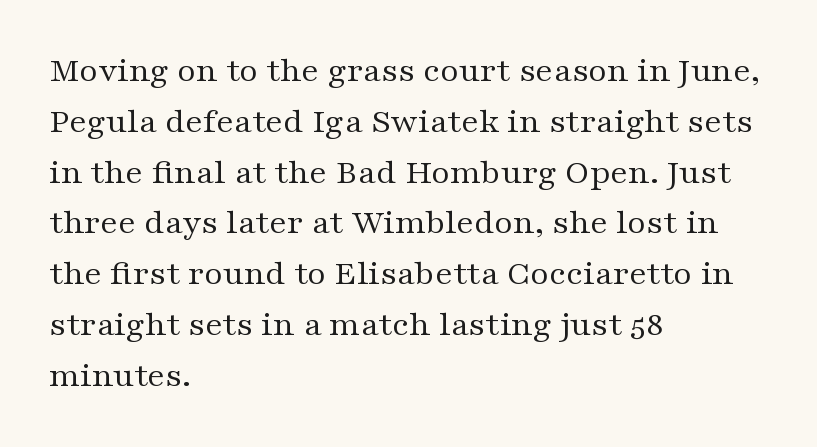
You can tell from the footed stems that serif type was used. This sample is left-justified, so line endings fall wherever the words run out. The typeface has the unassuming heft of standard copy or less. A typesetter would call this proportional, since set widths differ per character. Descenders are the only things crossing below the line.
